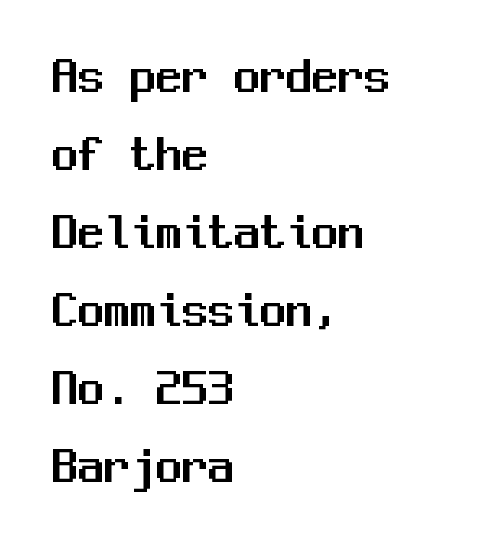
The image shows 52 px sans-serif type, upright, monospaced; set left-aligned, normal line spacing (1.5x), normal letter spacing, not underlined; medium stroke contrast and a medium x-height.
